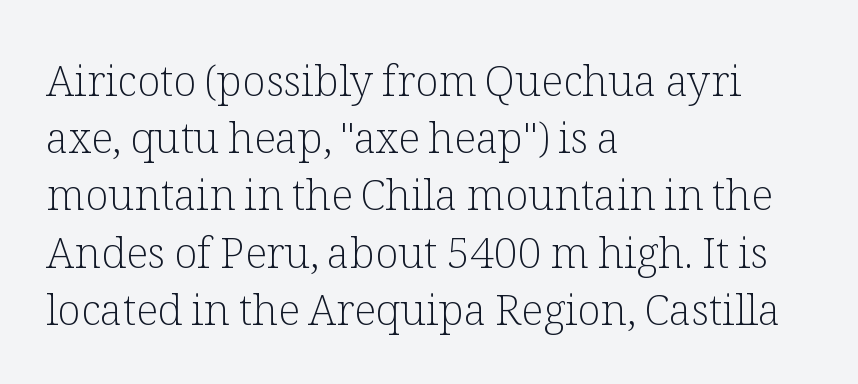
Q: Is the text bold? A: No.
Q: Is the text italic (slanted)? A: No, it is upright.
Q: Is the typeface a serif or a sans-serif typeface? A: Serif.
Q: Is the text underlined? A: No.
Q: How is the paragraph aligned? A: Left-aligned.
Q: Is the spacing between letters normal or unusually wide? A: Normal.
Q: Is the spacing between lines tight, normal or loose? A: Normal.
Q: Width (condensed, normal, or wide)? A: Normal.
Q: Stroke contrast? A: Low.
Q: x-height? A: Medium.
Q: Monospaced? A: No.
